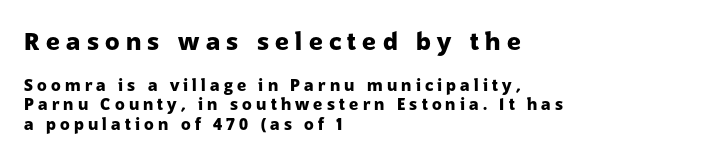
Is the block centered? No — it sits flush against the left margin. The glyphs have the mass of a bold cut. The gaps between neighbouring characters are conspicuously large. The words here are not underlined. The block sitting higher on the canvas is the one with enlarged characters. Italic? Not at all — the glyphs are vertical.
